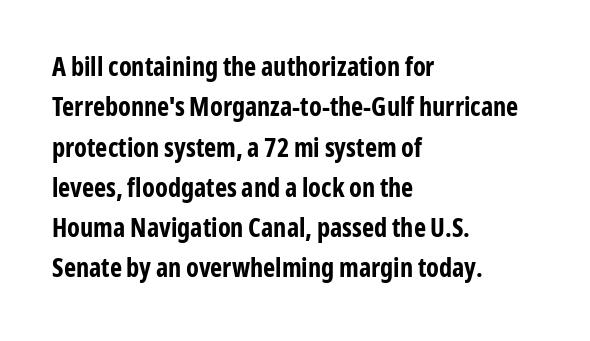
{"italic": "no", "bold": "yes", "underline": "no", "align": "left", "line_spacing": "normal", "line_spacing_ratio": 1.55, "letter_spacing": "normal", "letter_spacing_em": 0.0, "glyph_px": 26}
